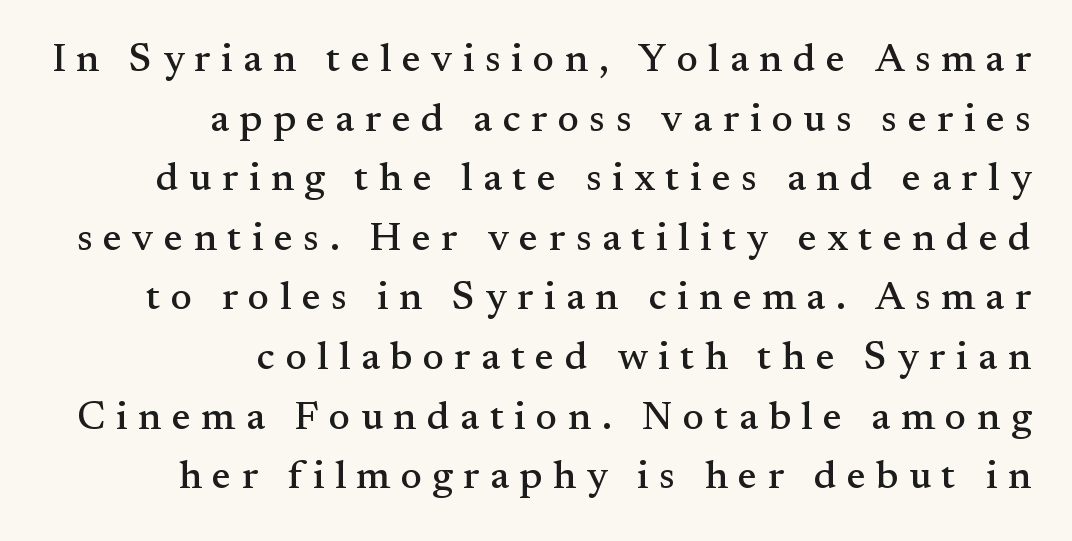
{"serif": "yes", "italic": "no", "width": "normal", "stroke_contrast": "medium", "x_height": "small", "monospaced": "no", "underline": "no", "align": "right", "line_spacing": "normal", "line_spacing_ratio": 1.49, "letter_spacing": "wide", "letter_spacing_em": 0.26, "glyph_px": 40}
